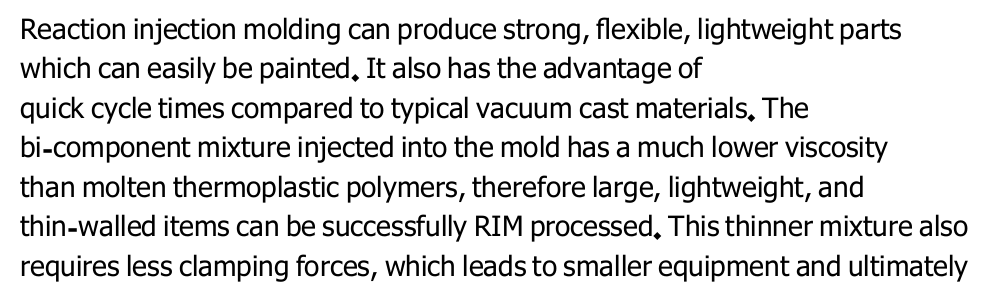
Q: Is the text bold? A: No.
Q: Is the text italic (slanted)? A: No, it is upright.
Q: Is the typeface a serif or a sans-serif typeface? A: Sans-serif.
Q: Is the text underlined? A: No.
Q: How is the paragraph aligned? A: Left-aligned.
Q: Is the spacing between letters normal or unusually wide? A: Normal.
Q: Is the spacing between lines tight, normal or loose? A: Normal.
Q: Width (condensed, normal, or wide)? A: Normal.
Q: Stroke contrast? A: Low.
Q: x-height? A: Medium.
Q: Monospaced? A: No.
